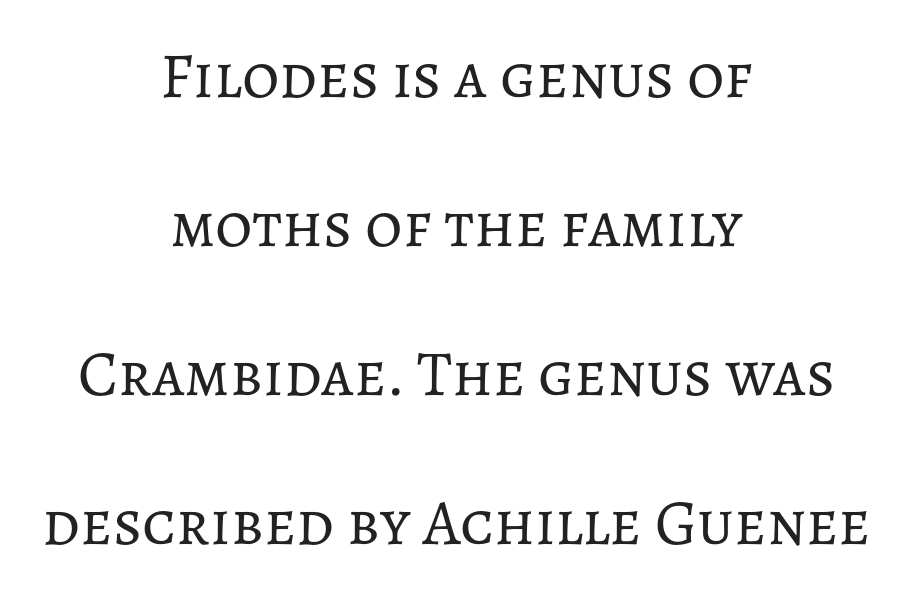
{"italic": "no", "bold": "no", "weight": "regular", "width": "normal", "stroke_contrast": "low", "x_height": "medium", "monospaced": "no", "underline": "no", "align": "center", "line_spacing": "loose", "line_spacing_ratio": 2.33, "letter_spacing": "normal", "letter_spacing_em": 0.0, "glyph_px": 64}
